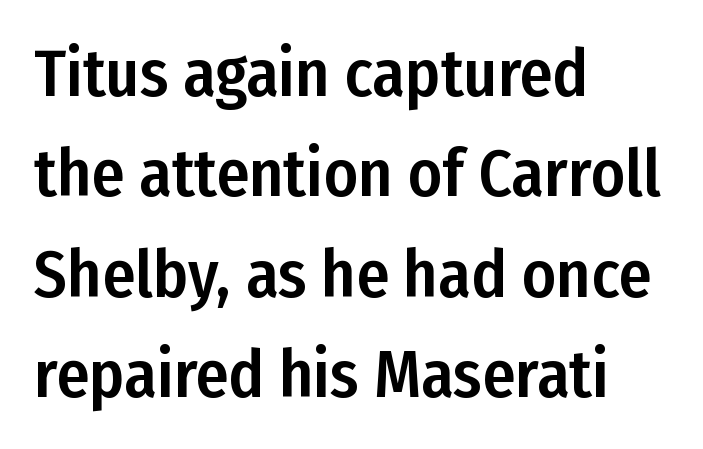
Q: Is the text italic (slanted)? A: No, it is upright.
Q: Is the typeface a serif or a sans-serif typeface? A: Sans-serif.
Q: Is the text underlined? A: No.
Q: How is the paragraph aligned? A: Left-aligned.
Q: Is the spacing between letters normal or unusually wide? A: Normal.
Q: Is the spacing between lines tight, normal or loose? A: Normal.
Q: Width (condensed, normal, or wide)? A: Condensed.
Q: Stroke contrast? A: Low.
Q: x-height? A: Medium.
Q: Monospaced? A: No.
